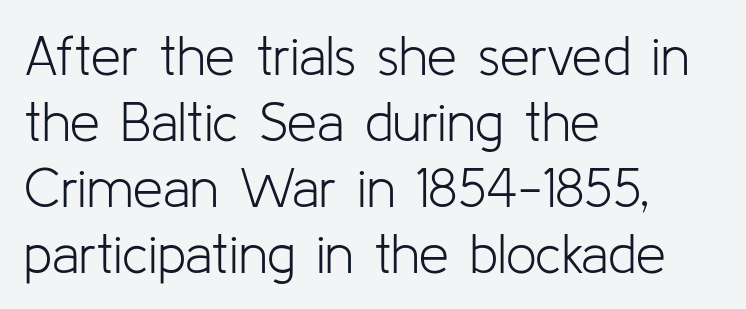
Q: Is the text bold? A: No.
Q: Is the text italic (slanted)? A: No, it is upright.
Q: Is the typeface a serif or a sans-serif typeface? A: Sans-serif.
Q: Is the text underlined? A: No.
Q: How is the paragraph aligned? A: Left-aligned.
Q: Is the spacing between letters normal or unusually wide? A: Normal.
Q: Width (condensed, normal, or wide)? A: Normal.
Q: Stroke contrast? A: Low.
Q: x-height? A: Medium.
Q: Monospaced? A: No.
